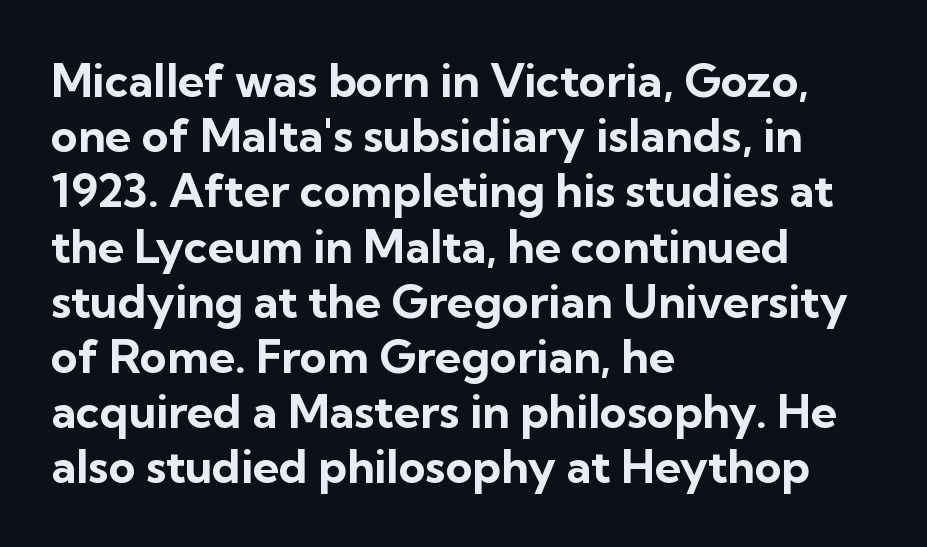
{"serif": "no", "italic": "no", "bold": "yes", "weight": "bold", "width": "normal", "stroke_contrast": "low", "x_height": "medium", "monospaced": "no", "underline": "no", "align": "left", "line_spacing_ratio": 1.2, "letter_spacing": "normal", "letter_spacing_em": 0.0, "glyph_px": 46}
